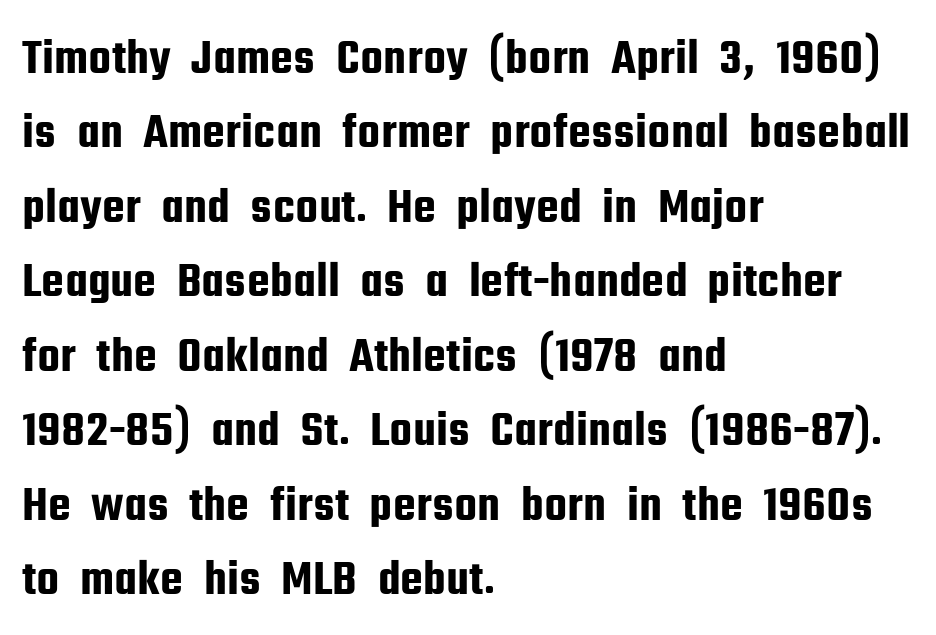
The image shows 51 px condensed sans-serif type, upright; set left-aligned, normal line spacing (1.46x), normal letter spacing, not underlined; low stroke contrast and a medium x-height.
